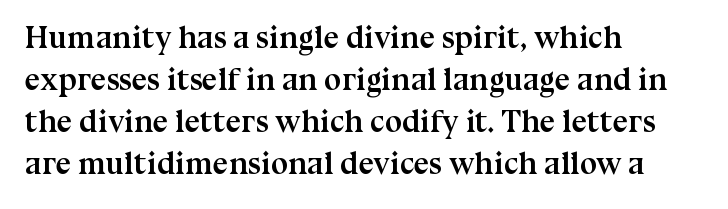
{"serif": "yes", "italic": "no", "bold": "yes", "weight": "semibold", "width": "normal", "stroke_contrast": "medium", "x_height": "medium", "monospaced": "no", "underline": "no", "align": "left", "line_spacing": "normal", "line_spacing_ratio": 1.36, "letter_spacing": "normal", "letter_spacing_em": 0.0, "glyph_px": 31}
